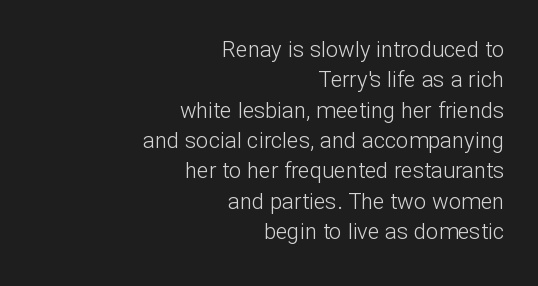
Each stroke keeps to a modest, everyday thickness or less. Vertical spacing — default. The lines in this sample share a right terminus and differ only in where they begin. Words float on clear page, feet unadorned. You could call the tracking neutral — neither tight nor loose.
